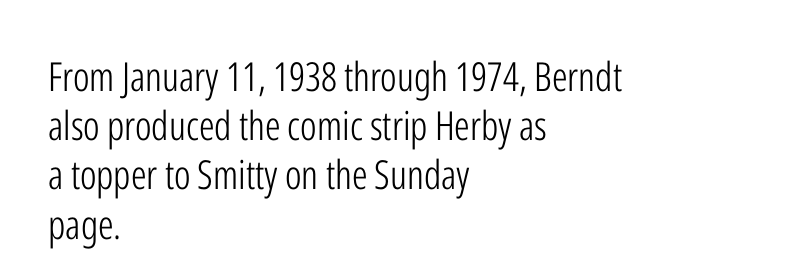
The image shows 40 px light, condensed sans-serif type, upright; set left-aligned, line spacing 1.23x, normal letter spacing, not underlined; low stroke contrast and a medium x-height.
